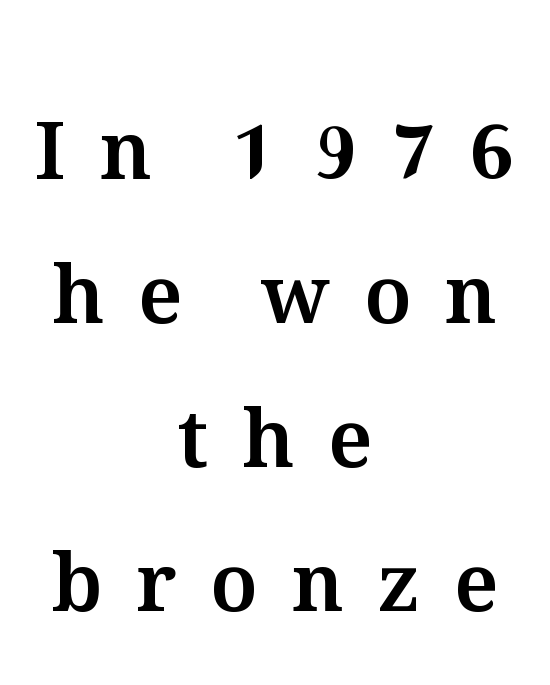
Q: Is the text italic (slanted)? A: No, it is upright.
Q: Is the text underlined? A: No.
Q: How is the paragraph aligned? A: Centered.
Q: Is the spacing between letters normal or unusually wide? A: Unusually wide.
Q: Width (condensed, normal, or wide)? A: Normal.
Q: Stroke contrast? A: Medium.
Q: x-height? A: Medium.
Q: Monospaced? A: No.
